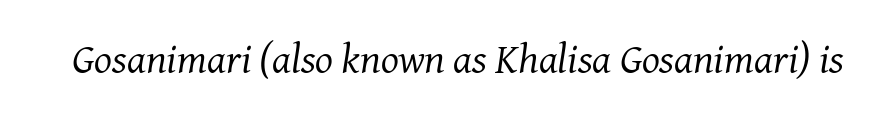
The image shows 42 px regular-weight serif type, italic (leaning right); set normal letter spacing, not underlined; medium stroke contrast and a medium x-height.
